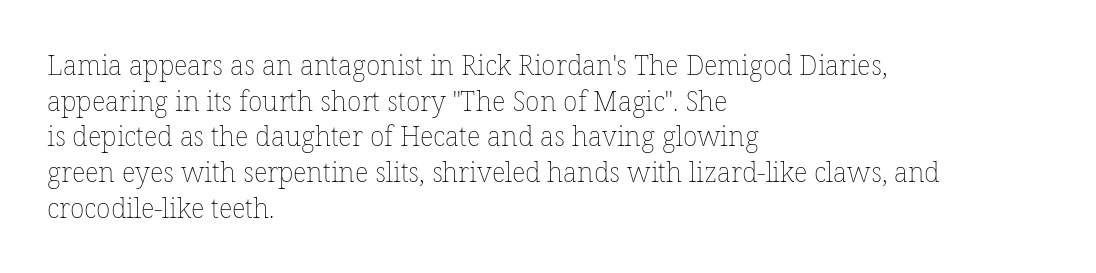
Q: Is the text bold? A: No.
Q: Is the text italic (slanted)? A: No, it is upright.
Q: Is the text underlined? A: No.
Q: How is the paragraph aligned? A: Left-aligned.
Q: Is the spacing between letters normal or unusually wide? A: Normal.
Q: Is the spacing between lines tight, normal or loose? A: Normal.
